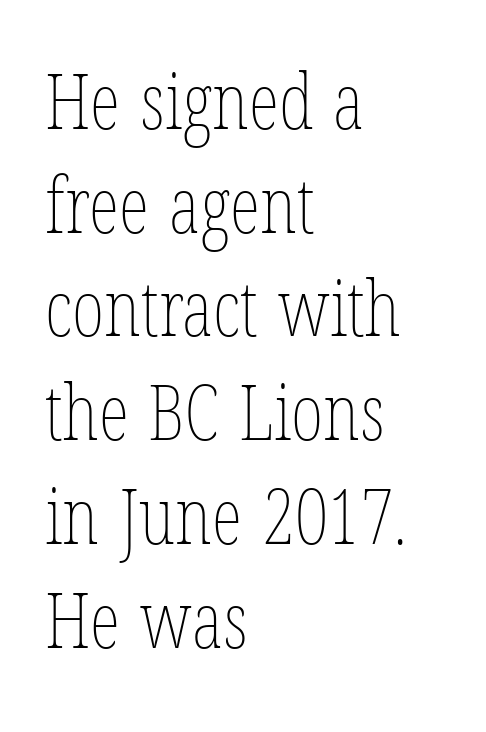
Each letter keeps its own natural width here, so spacing adapts to shape. Regular leading. Characters remain perfectly vertical along every line. The text block is weighted toward the left margin, trailing off unevenly rightward. The strokes are not fattened; the text isn't bold. Is the letter spacing exaggerated? No — it looks like the ordinary default.
